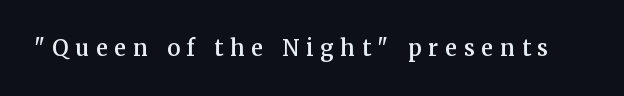
Inter-character spacing is expanded well beyond the font's built-in metrics. Just letters on the line, the space beneath them empty. Posture: vertical. Stems and bowls a touch heavier than normal — semibold.
